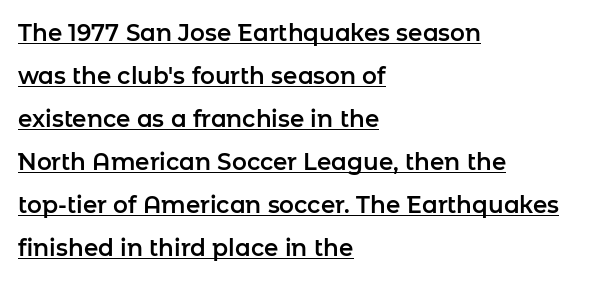
{"italic": "no", "underline": "yes", "align": "left", "line_spacing_ratio": 1.87, "letter_spacing": "normal", "letter_spacing_em": 0.0, "glyph_px": 23}
